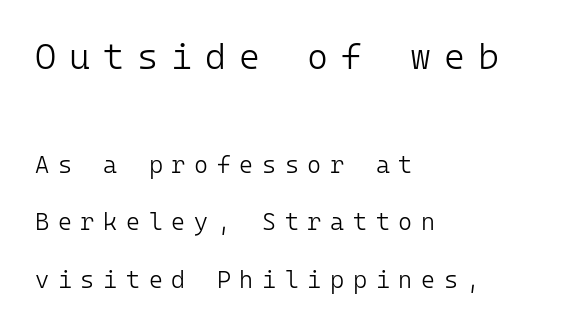
A typesetter would call this monospace, since all characters share one set width. Loosely led — the rows are spread out. Two sizes are in play, and the larger belongs to the first block. Loose tracking; the words dissolve into strings of separated letters. The text block is weighted toward the left margin, trailing off unevenly rightward.
